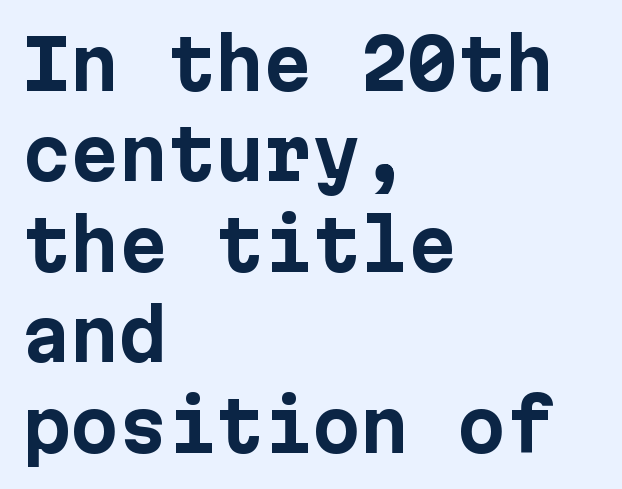
The image shows 69 px bold sans-serif type, upright; set left-aligned, normal line spacing (1.31x), normal letter spacing, not underlined; low stroke contrast and a medium x-height.
